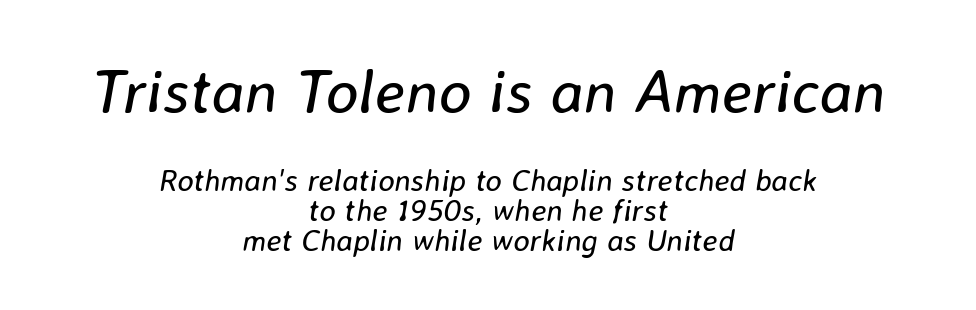
{"italic": "yes", "lean": "right", "slant_degrees": 8, "bold": "no", "weight": "regular", "width": "normal", "stroke_contrast": "low", "x_height": "medium", "monospaced": "no", "underline": "no", "align": "center", "line_spacing": "tight", "line_spacing_ratio": 0.96, "letter_spacing": "normal", "letter_spacing_em": 0.0, "larger_block": "first", "size_ratio": 2.0, "glyph_px": 62}
